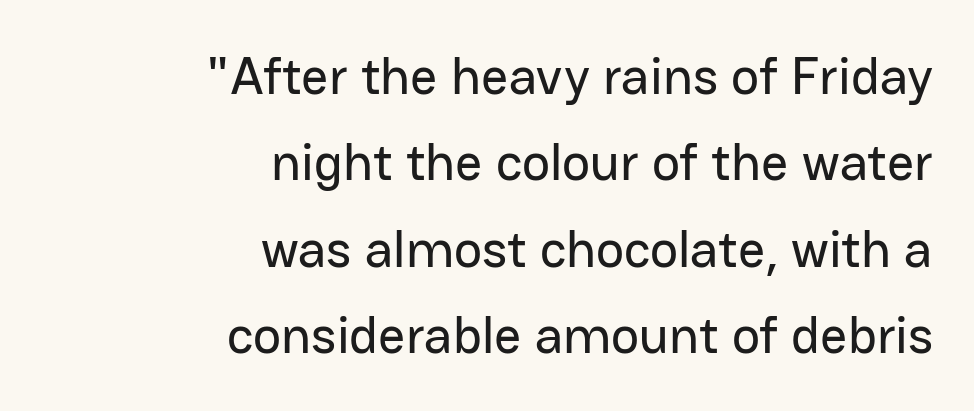
The image shows 53 px sans-serif type, upright; set right-aligned, normal line spacing (1.63x), normal letter spacing, not underlined; low stroke contrast and a medium x-height.
